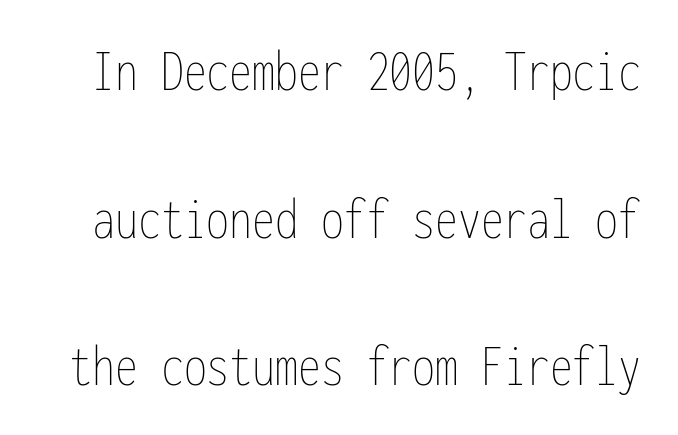
{"italic": "no", "bold": "no", "weight": "thin", "width": "condensed", "stroke_contrast": "low", "x_height": "medium", "monospaced": "yes", "underline": "no", "line_spacing": "loose", "line_spacing_ratio": 2.42, "letter_spacing": "normal", "letter_spacing_em": 0.0, "glyph_px": 61}
